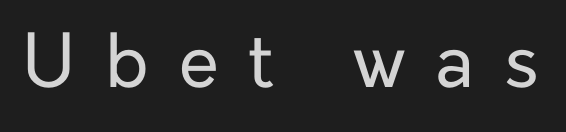
The image shows 73 px regular-weight sans-serif type, upright; set unusually wide letter spacing (+0.41 em), not underlined; low stroke contrast and a medium x-height.
